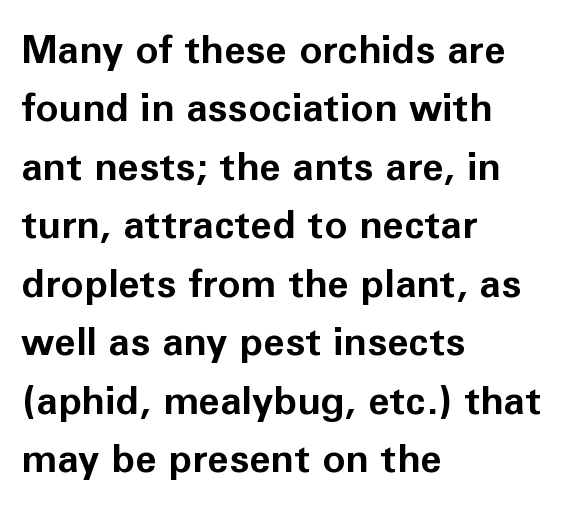
In terms of leading, this rendering sits right in the middle. The type sits square on the baseline with zero lean. A sans-serif font was chosen for this passage. Teacher's note: observe the even left margin — that is flush-left alignment. This sample uses plain, unmodified letter spacing. This sample has the flowing, uneven cadence of proportional lettering.
